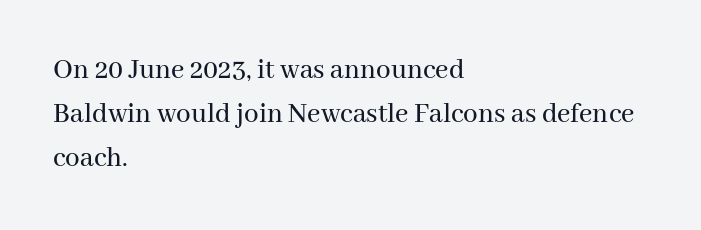
Q: Is the text italic (slanted)? A: No, it is upright.
Q: Is the typeface a serif or a sans-serif typeface? A: Serif.
Q: Is the text underlined? A: No.
Q: How is the paragraph aligned? A: Left-aligned.
Q: Is the spacing between letters normal or unusually wide? A: Normal.
Q: Is the spacing between lines tight, normal or loose? A: Normal.
Q: Width (condensed, normal, or wide)? A: Normal.
Q: Stroke contrast? A: Medium.
Q: x-height? A: Medium.
Q: Monospaced? A: No.
